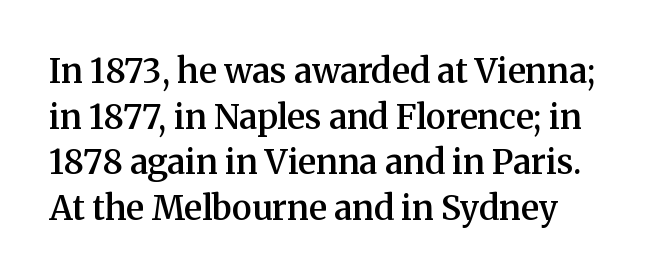
{"serif": "yes", "italic": "no", "bold": "semi", "weight": "semibold", "width": "normal", "stroke_contrast": "medium", "x_height": "medium", "monospaced": "no", "underline": "no", "line_spacing": "normal", "line_spacing_ratio": 1.34, "letter_spacing": "normal", "letter_spacing_em": 0.0, "glyph_px": 34}
